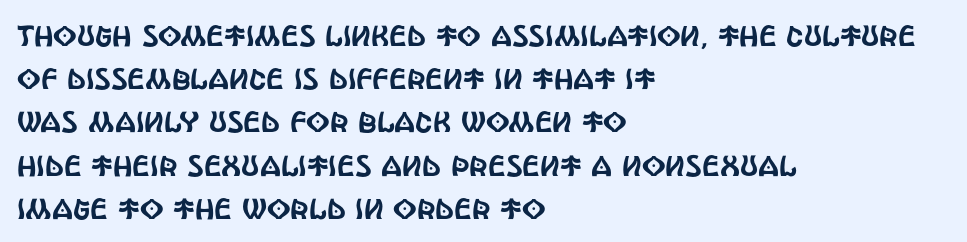
Each letter's strokes conclude bluntly, with no projecting serifs. Each letter keeps its own natural width here, so spacing adapts to shape. Italic: no, the glyphs are upright roman. The rendering keeps characters at their native spacing. This sample is left-justified, so line endings fall wherever the words run out. Descenders are the only things crossing below the line.
